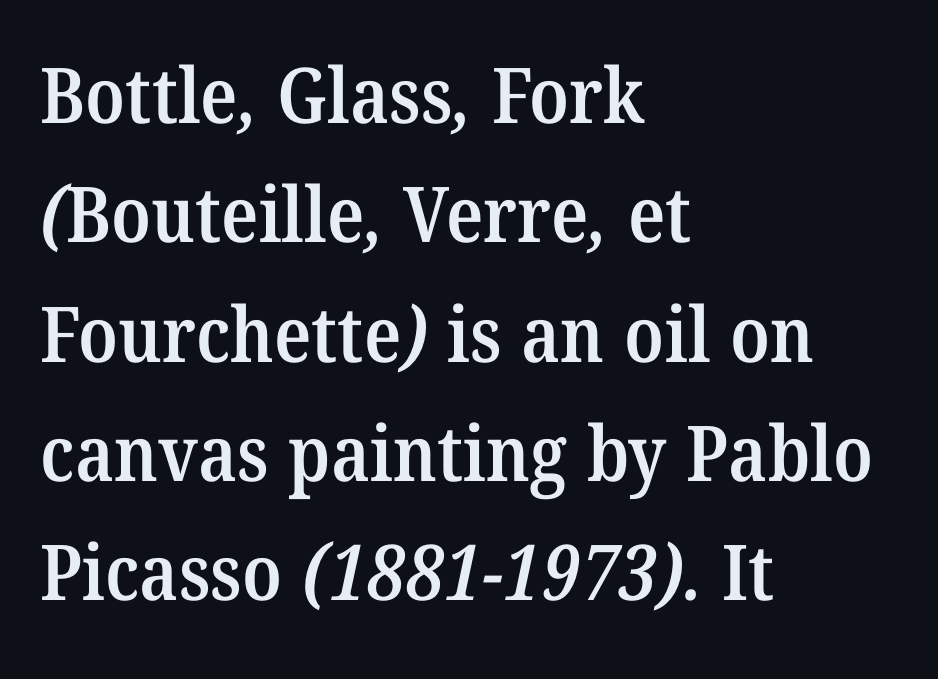
Q: Is the text bold? A: Semi-bold.
Q: Is the typeface a serif or a sans-serif typeface? A: Serif.
Q: Is the text underlined? A: No.
Q: How is the paragraph aligned? A: Left-aligned.
Q: Is the spacing between letters normal or unusually wide? A: Normal.
Q: Is the spacing between lines tight, normal or loose? A: Normal.
Q: Width (condensed, normal, or wide)? A: Normal.
Q: Stroke contrast? A: Medium.
Q: x-height? A: Medium.
Q: Monospaced? A: No.
